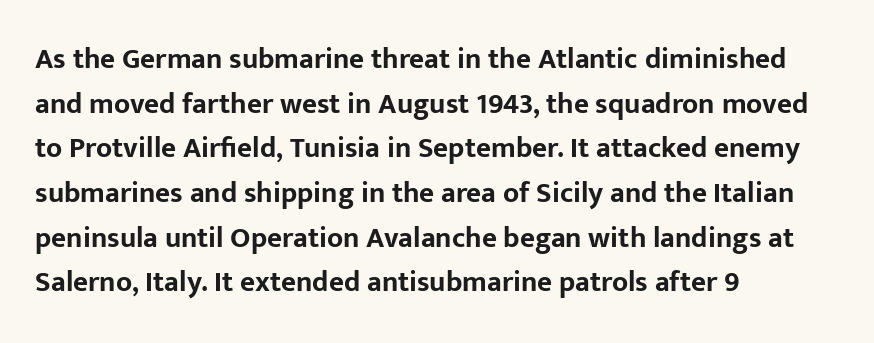
A typesetter would call this proportional, since set widths differ per character. In terms of letterspacing, this is plain default setting. The passage shown is typeset with a sans-serif family. The foot of each line stays bare and open. Line spacing here is normal.
